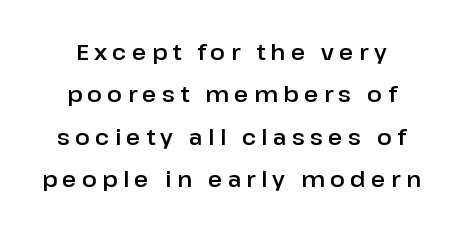
{"italic": "no", "underline": "no", "align": "center", "line_spacing": "loose", "line_spacing_ratio": 1.93, "letter_spacing": "wide", "letter_spacing_em": 0.24, "glyph_px": 22}
